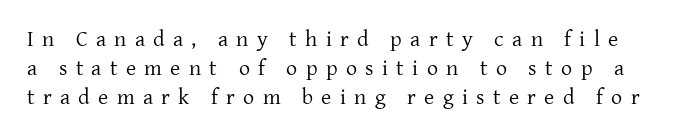
{"italic": "no", "bold": "no", "underline": "no", "line_spacing": "normal", "line_spacing_ratio": 1.31, "letter_spacing": "wide", "letter_spacing_em": 0.38, "glyph_px": 22}
